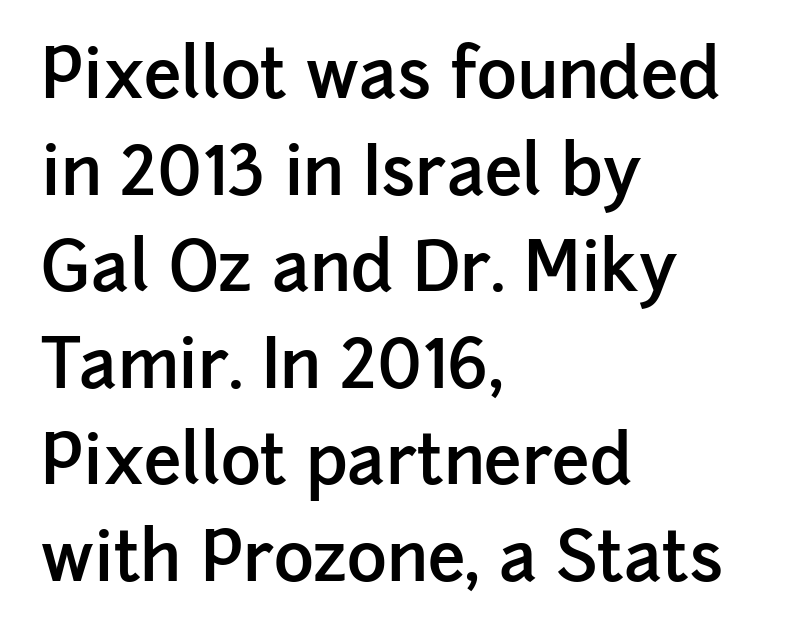
A typesetter would call this proportional, since set widths differ per character. Leading: standard. The type family on display is of the sans-serif kind. The characters look somewhat weighty, a semibold short of true bold. Horizontally, the lines are justified to the leading edge only.
